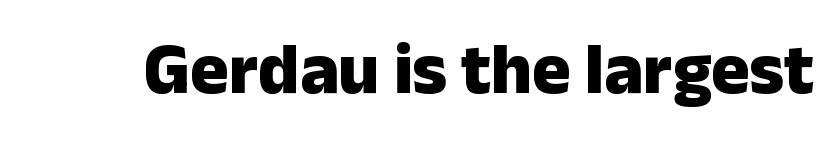
The image shows 72 px heavy sans-serif type, upright; set normal letter spacing, not underlined; low stroke contrast and a medium x-height.
